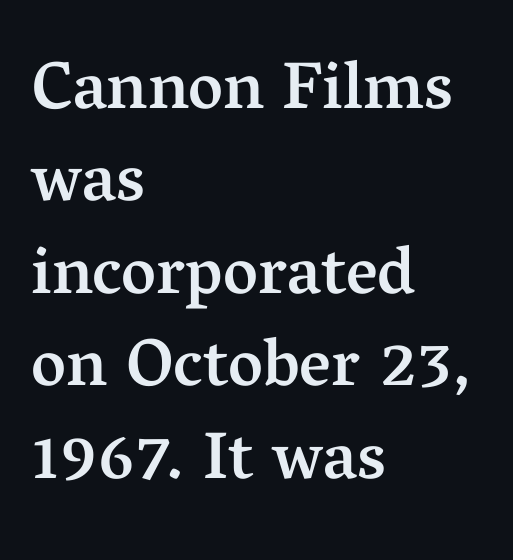
Q: Is the text bold? A: Semi-bold.
Q: Is the text italic (slanted)? A: No, it is upright.
Q: Is the typeface a serif or a sans-serif typeface? A: Serif.
Q: Is the text underlined? A: No.
Q: How is the paragraph aligned? A: Left-aligned.
Q: Is the spacing between letters normal or unusually wide? A: Normal.
Q: Is the spacing between lines tight, normal or loose? A: Normal.
Q: Width (condensed, normal, or wide)? A: Normal.
Q: Stroke contrast? A: Medium.
Q: x-height? A: Medium.
Q: Monospaced? A: No.
